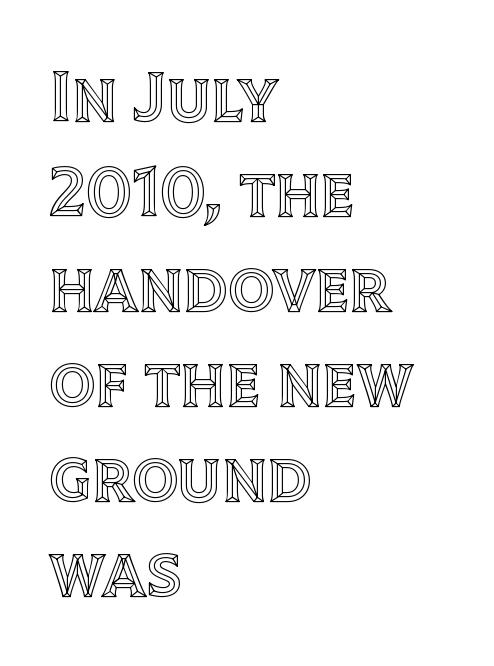
The image shows 72 px text type, upright; set left-aligned, normal line spacing (1.32x), normal letter spacing, not underlined; a large x-height.
